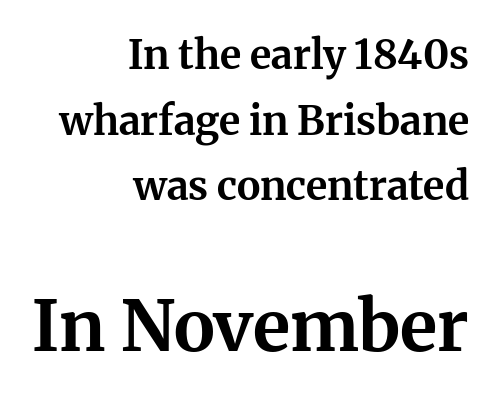
{"serif": "yes", "italic": "no", "bold": "yes", "weight": "bold", "width": "normal", "stroke_contrast": "medium", "x_height": "medium", "monospaced": "no", "underline": "no", "align": "right", "line_spacing": "normal", "line_spacing_ratio": 1.64, "letter_spacing": "normal", "letter_spacing_em": 0.0, "larger_block": "second", "size_ratio": 1.75, "glyph_px": 70}
